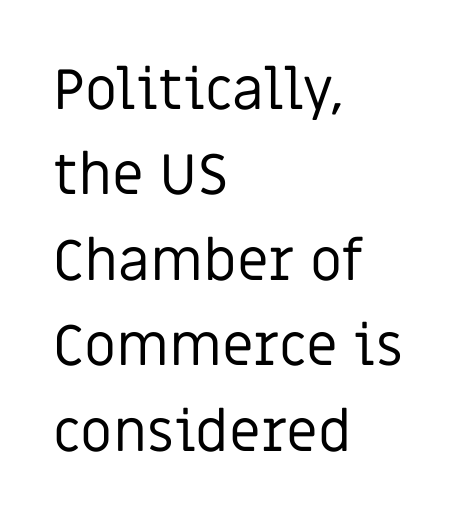
Q: Is the text bold? A: No.
Q: Is the text italic (slanted)? A: No, it is upright.
Q: Is the typeface a serif or a sans-serif typeface? A: Sans-serif.
Q: Is the text underlined? A: No.
Q: How is the paragraph aligned? A: Left-aligned.
Q: Is the spacing between letters normal or unusually wide? A: Normal.
Q: Is the spacing between lines tight, normal or loose? A: Normal.
Q: Width (condensed, normal, or wide)? A: Normal.
Q: Stroke contrast? A: Low.
Q: x-height? A: Large.
Q: Monospaced? A: No.
